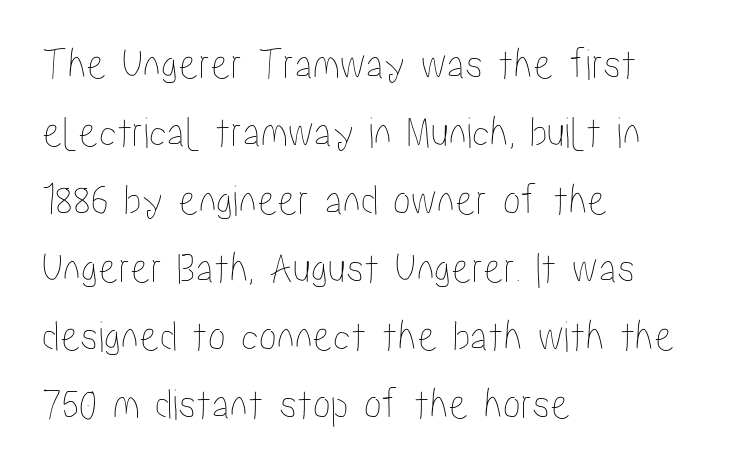
{"italic": "no", "width": "condensed", "stroke_contrast": "low", "x_height": "medium", "monospaced": "no", "underline": "no", "align": "left", "line_spacing": "normal", "line_spacing_ratio": 1.51, "letter_spacing": "normal", "letter_spacing_em": 0.0, "glyph_px": 45}
